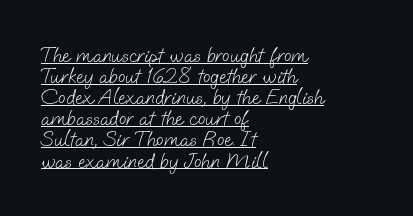
The image shows 22 px text type; set left-aligned, tight line spacing (0.96x), normal letter spacing, underlined.
